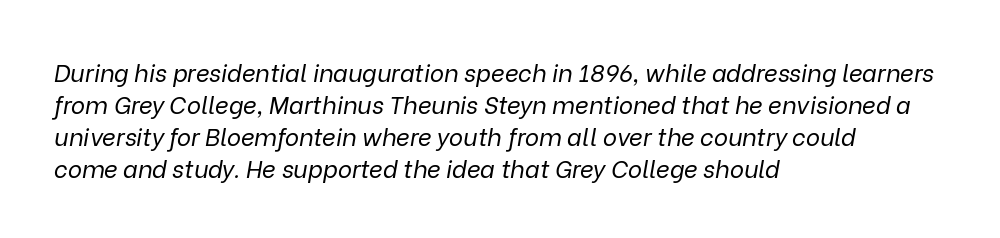
You could call the tracking neutral — neither tight nor loose. A quiet, ordinary-to-light weight characterises the typeface. The space between consecutive lines is moderate. Anything drawn beneath the words? Only blank space. Posture: slanted. This sample is left-justified, so line endings fall wherever the words run out.
